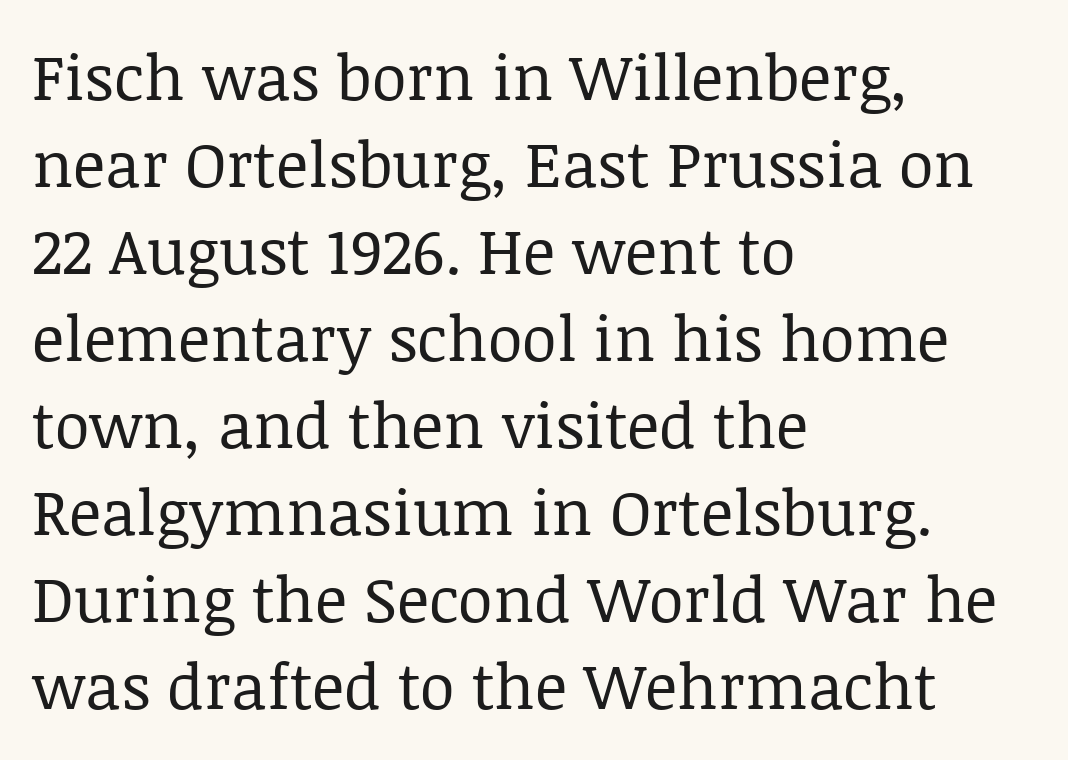
{"serif": "yes", "italic": "no", "bold": "no", "weight": "regular", "width": "normal", "stroke_contrast": "low", "x_height": "large", "monospaced": "no", "underline": "no", "align": "left", "line_spacing": "normal", "line_spacing_ratio": 1.38, "letter_spacing": "normal", "letter_spacing_em": 0.0, "glyph_px": 63}
